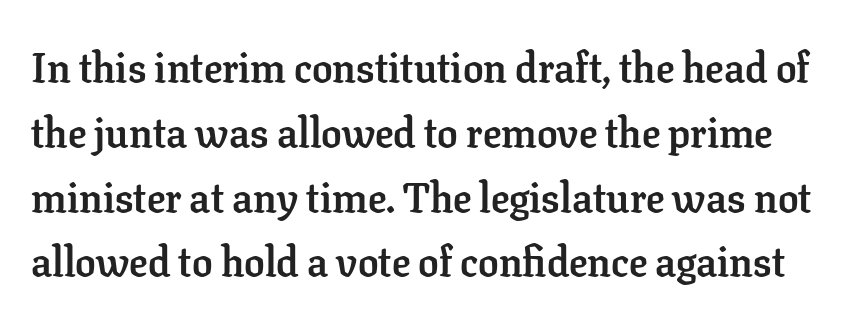
The image shows 41 px semibold serif type, upright; set normal line spacing (1.58x), normal letter spacing, not underlined; low stroke contrast and a medium x-height.
